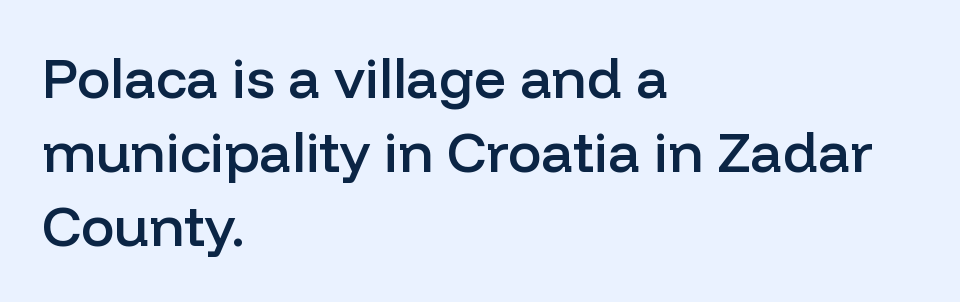
The typesetting leans somewhat heavy: a semibold. Unmarked baselines from the first word to the last. Character widths vary here, with narrow letters taking less room than wide ones. The rendering anchors every line to the left-hand side. Does the type have serifs? No, each stem ends abruptly.
